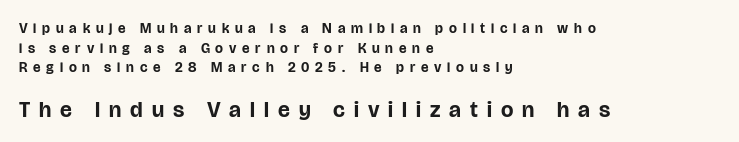
{"italic": "no", "bold": "yes", "underline": "no", "align": "left", "line_spacing": "normal", "line_spacing_ratio": 1.41, "letter_spacing": "wide", "letter_spacing_em": 0.41, "larger_block": "second", "size_ratio": 1.57, "glyph_px": 22}
